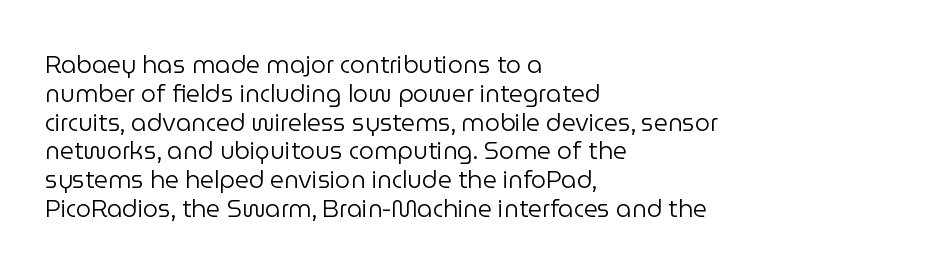
Q: Is the text bold? A: No.
Q: Is the text italic (slanted)? A: No, it is upright.
Q: Is the text underlined? A: No.
Q: How is the paragraph aligned? A: Left-aligned.
Q: Is the spacing between letters normal or unusually wide? A: Normal.
